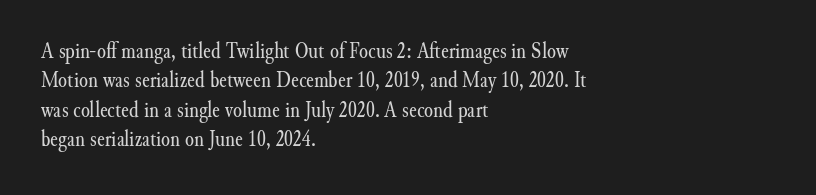
It's the straight-up-and-down kind of type. The face used here is rendered with its standard letterfit. The setting favours the left margin, as ordinary paragraphs usually do. This is not heavy type; no bold has been used. Interline gaps are of average width in this sample.
